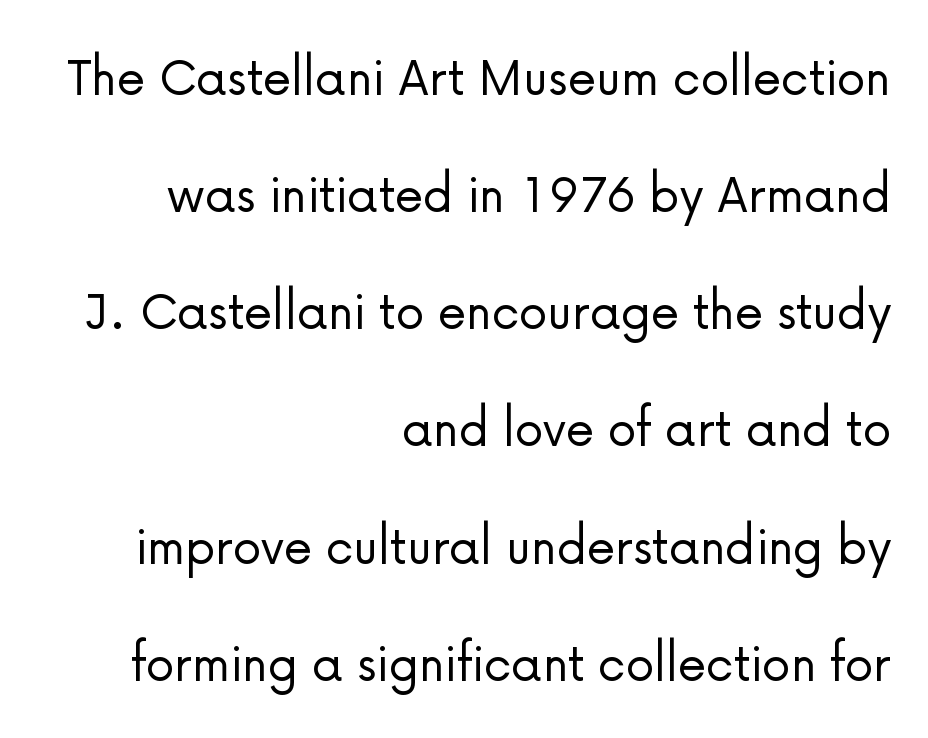
The image shows 58 px light sans-serif type, upright; set right-aligned, loose line spacing (2.02x), normal letter spacing, not underlined; low stroke contrast and a medium x-height.
